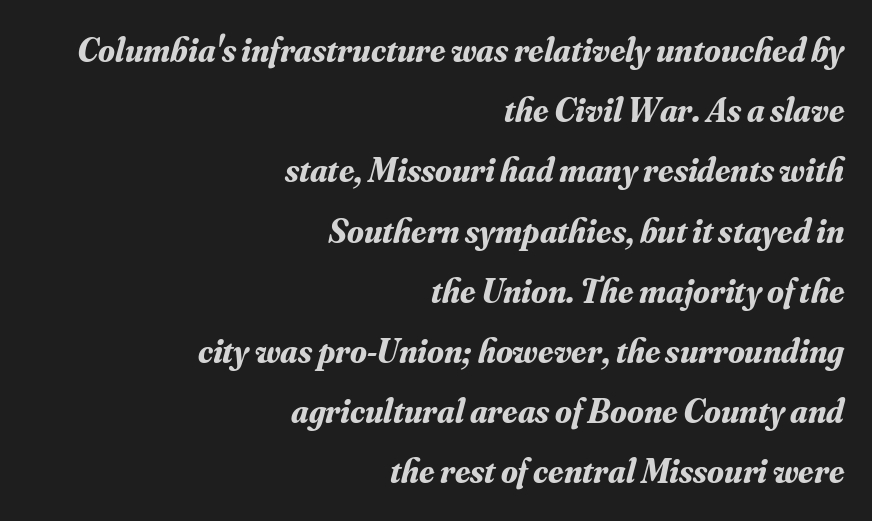
Q: Is the text bold? A: Yes.
Q: Is the text italic (slanted)? A: Yes, it leans right by about 16 degrees.
Q: Is the typeface a serif or a sans-serif typeface? A: Serif.
Q: Is the text underlined? A: No.
Q: How is the paragraph aligned? A: Right-aligned.
Q: Is the spacing between letters normal or unusually wide? A: Normal.
Q: Width (condensed, normal, or wide)? A: Normal.
Q: Stroke contrast? A: Medium.
Q: x-height? A: Small.
Q: Monospaced? A: No.
